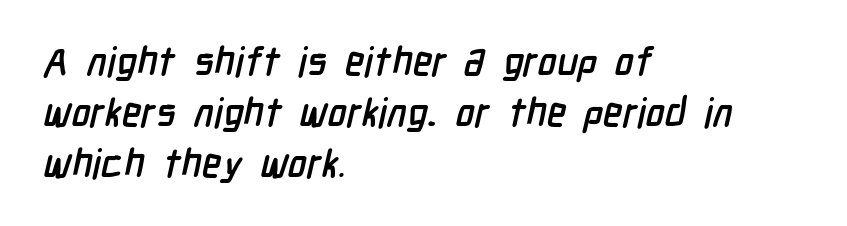
{"serif": "no", "width": "condensed", "stroke_contrast": "low", "x_height": "medium", "monospaced": "no", "underline": "no", "align": "left", "line_spacing": "normal", "line_spacing_ratio": 1.27, "letter_spacing": "normal", "letter_spacing_em": 0.0, "glyph_px": 40}
